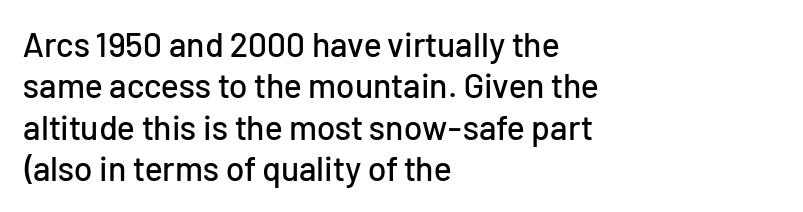
The image shows 34 px sans-serif type, upright; set left-aligned, line spacing 1.22x, normal letter spacing, not underlined; low stroke contrast and a medium x-height.
